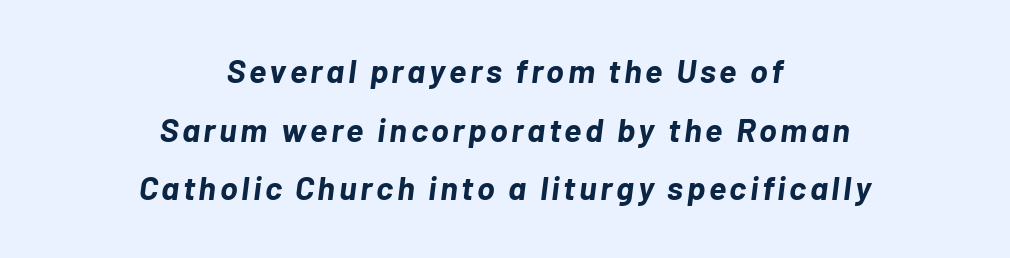
Q: Is the text bold? A: Yes.
Q: Is the text italic (slanted)? A: Yes, it leans right by about 7 degrees.
Q: Is the text underlined? A: No.
Q: How is the paragraph aligned? A: Centered.
Q: Width (condensed, normal, or wide)? A: Normal.
Q: Stroke contrast? A: Low.
Q: x-height? A: Medium.
Q: Monospaced? A: No.
